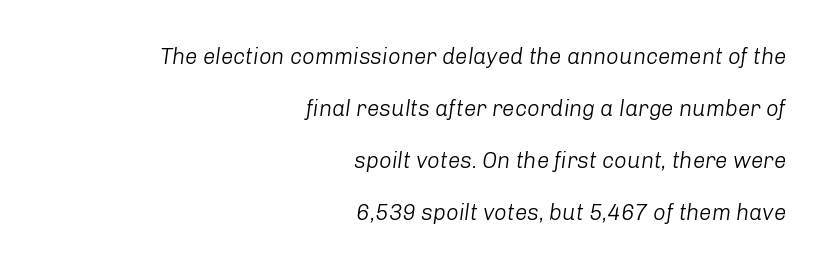
Q: Is the text bold? A: No.
Q: Is the text italic (slanted)? A: Yes, it leans right by about 8 degrees.
Q: Is the text underlined? A: No.
Q: How is the paragraph aligned? A: Right-aligned.
Q: Is the spacing between letters normal or unusually wide? A: Normal.
Q: Is the spacing between lines tight, normal or loose? A: Loose.
